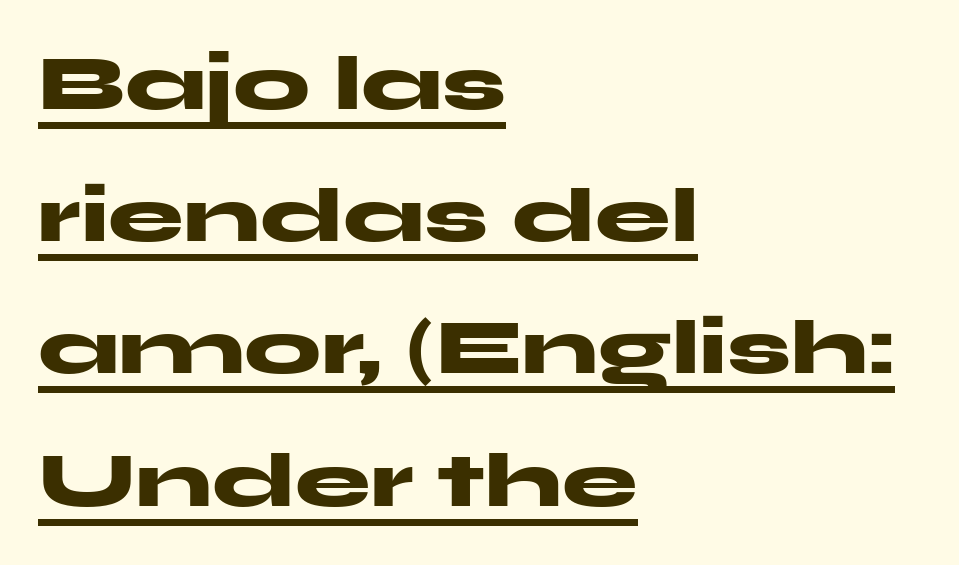
Inter-character spacing is left at the font's built-in metrics. Underline: present. Note the varied advance widths — an 'i' is clearly narrower than an 'm'. Classification — sans serif. The lines are quadded left. Rendered with straight, roman letterforms.
